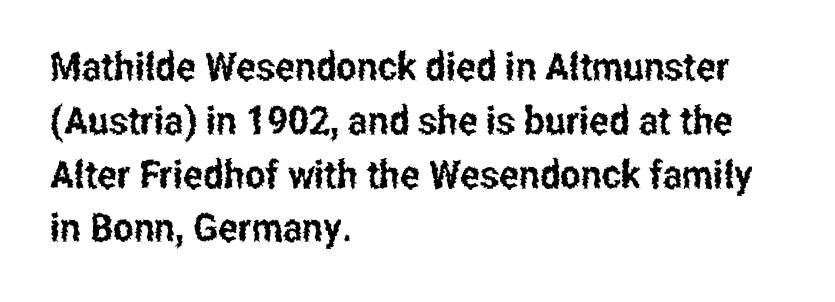
Every row of glyphs begins at an identical x-position on the left. Do the letters lean? They stand straight. Each row of text sits above clean, open space. There is no visible air inserted between adjacent glyphs. This sample keeps an unexceptional amount of space between lines.
